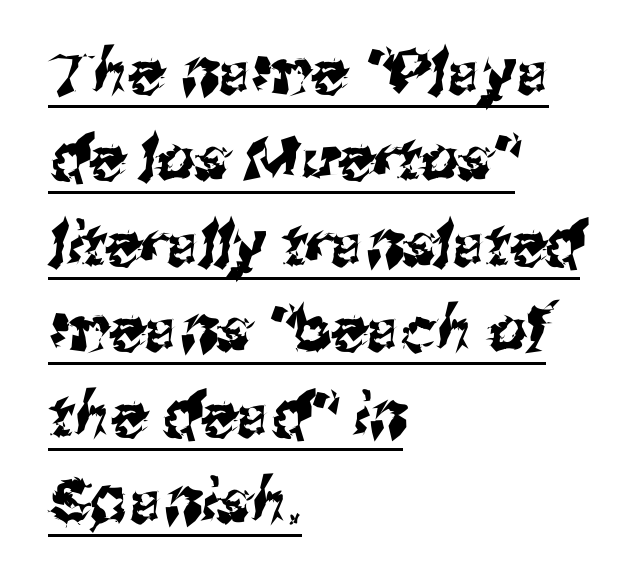
The image shows 60 px sans-serif type; set left-aligned, normal line spacing (1.43x), normal letter spacing, underlined; medium stroke contrast and a medium x-height.
